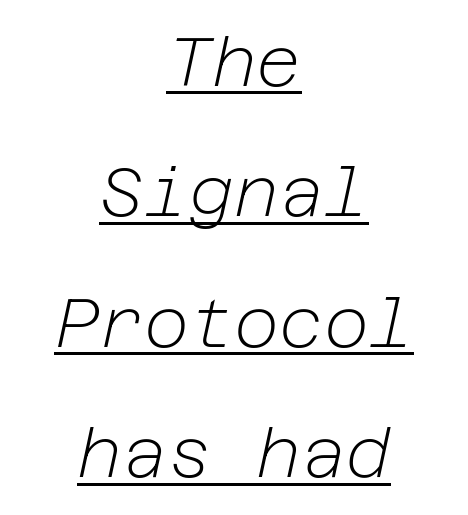
The image shows 69 px light type, italic (leaning right); set centered, line spacing 1.89x, normal letter spacing, underlined; low stroke contrast and a medium x-height.
